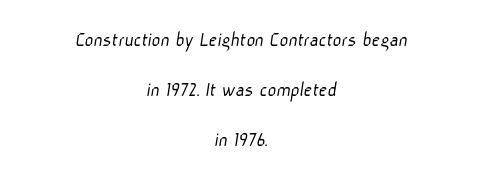
The image shows 21 px text type; set centered, loose line spacing (2.37x), normal letter spacing, not underlined.
